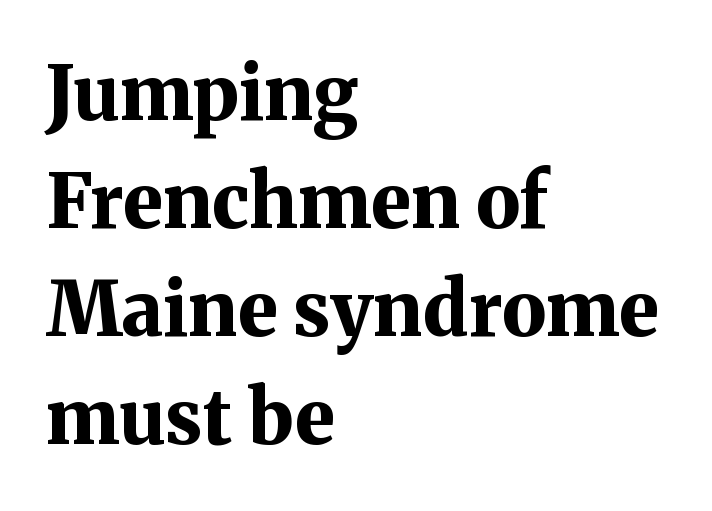
Is the block centered? No — it sits flush against the left margin. Between one letter and the next there's only the usual sliver of space. The face used here is proportionally spaced, like ordinary book or web type. The glyphs have the mass of a bold cut.
